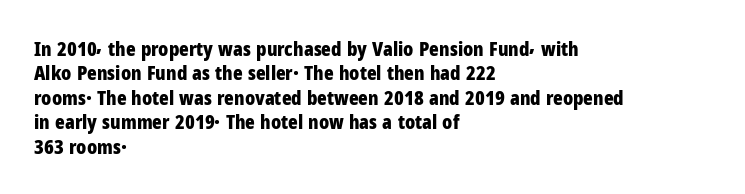
Q: Is the text bold? A: Yes.
Q: Is the text italic (slanted)? A: No, it is upright.
Q: Is the text underlined? A: No.
Q: How is the paragraph aligned? A: Left-aligned.
Q: Is the spacing between letters normal or unusually wide? A: Normal.
